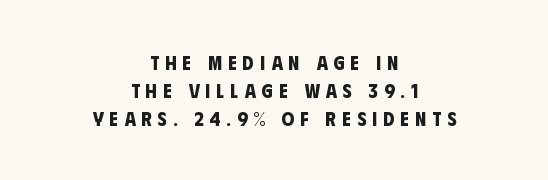
The image shows 20 px bold type; set centered, normal line spacing (1.41x), unusually wide letter spacing (+0.3 em), not underlined.
